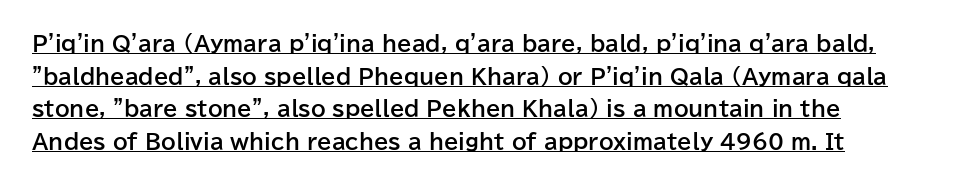
{"italic": "no", "bold": "yes", "underline": "yes", "align": "left", "line_spacing": "normal", "line_spacing_ratio": 1.55, "letter_spacing": "normal", "letter_spacing_em": 0.0, "glyph_px": 21}
